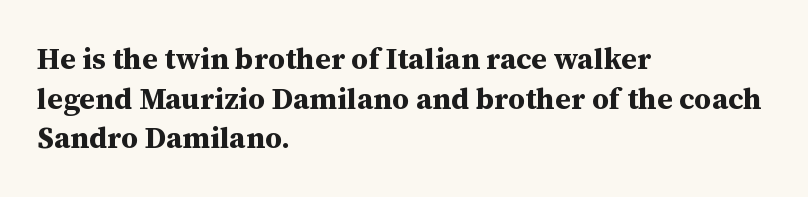
{"serif": "yes", "italic": "no", "bold": "yes", "weight": "bold", "width": "normal", "stroke_contrast": "medium", "x_height": "medium", "monospaced": "no", "underline": "no", "align": "left", "line_spacing": "normal", "line_spacing_ratio": 1.32, "letter_spacing": "normal", "letter_spacing_em": 0.0, "glyph_px": 30}
